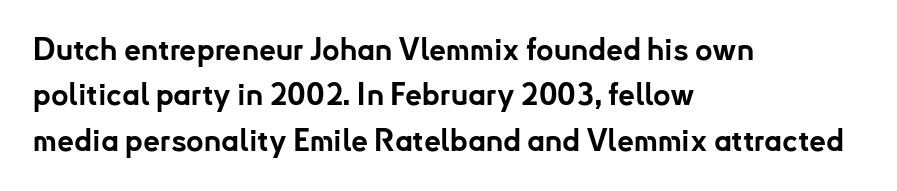
Regarding serifs, this sample does without them. The letters sit at their default tracking, neither squeezed nor spread. All the whitespace from short lines collects on the right. These lines sit exactly where default settings would place them.
